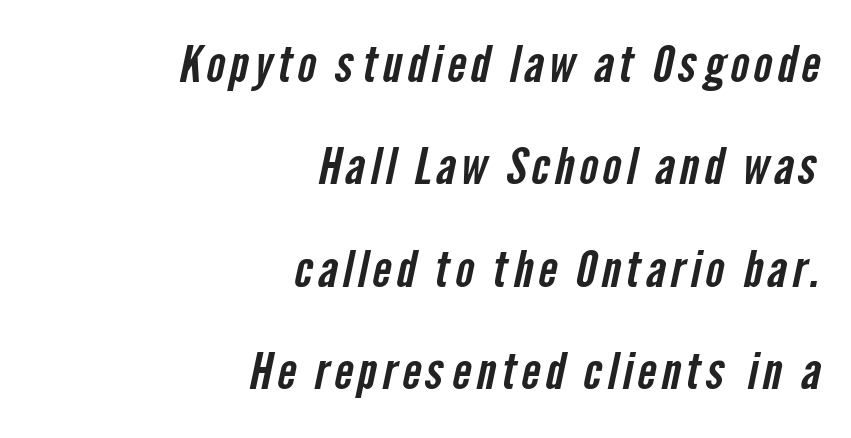
The image shows 50 px condensed sans-serif type; set right-aligned, loose line spacing (2.05x), not underlined; low stroke contrast and a medium x-height.
